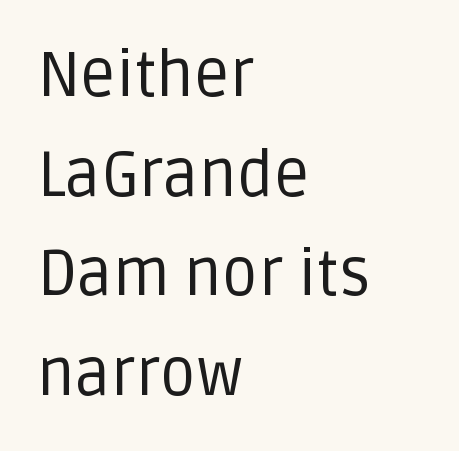
The image shows 63 px regular-weight sans-serif type, upright; set left-aligned, normal line spacing (1.58x), normal letter spacing, not underlined; low stroke contrast and a large x-height.
